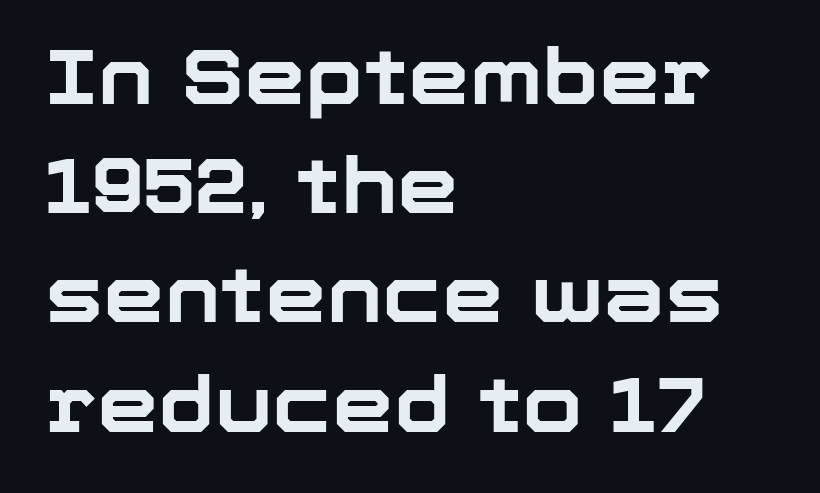
Q: Is the text bold? A: Yes.
Q: Is the text italic (slanted)? A: No, it is upright.
Q: Is the typeface a serif or a sans-serif typeface? A: Sans-serif.
Q: Is the text underlined? A: No.
Q: How is the paragraph aligned? A: Left-aligned.
Q: Is the spacing between letters normal or unusually wide? A: Normal.
Q: Is the spacing between lines tight, normal or loose? A: Normal.
Q: Width (condensed, normal, or wide)? A: Normal.
Q: Stroke contrast? A: Low.
Q: x-height? A: Medium.
Q: Monospaced? A: No.
